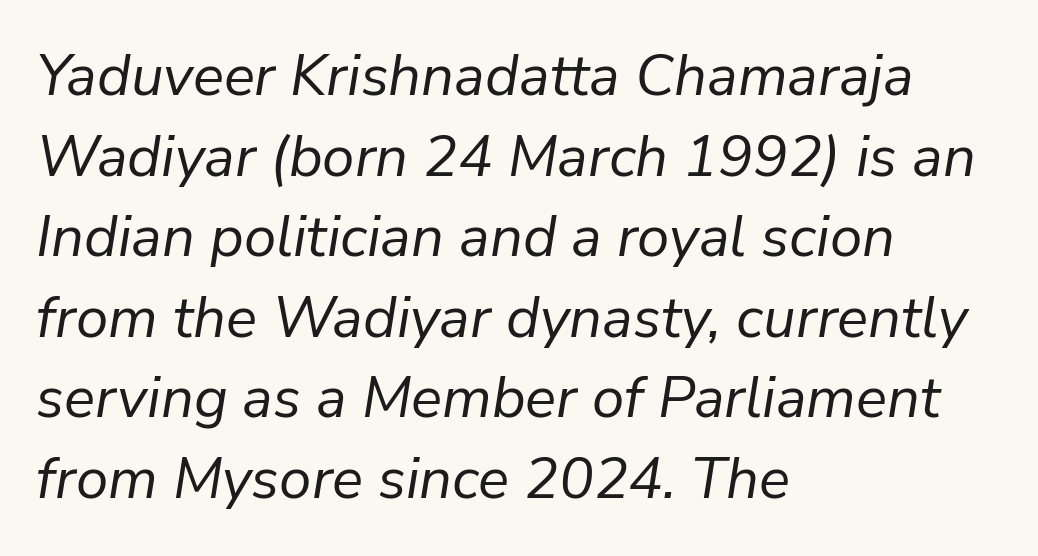
{"italic": "yes", "lean": "right", "slant_degrees": 9, "bold": "no", "weight": "regular", "width": "normal", "stroke_contrast": "low", "x_height": "medium", "monospaced": "no", "underline": "no", "align": "left", "line_spacing": "normal", "line_spacing_ratio": 1.39, "letter_spacing": "normal", "letter_spacing_em": 0.0, "glyph_px": 58}
